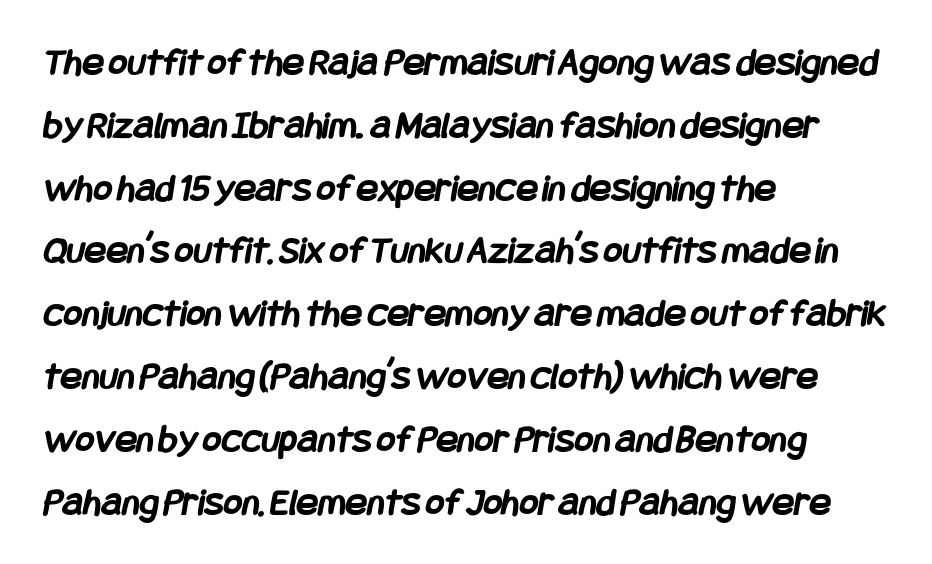
{"serif": "no", "bold": "yes", "weight": "semibold", "width": "condensed", "stroke_contrast": "low", "x_height": "large", "underline": "no", "align": "left", "line_spacing": "normal", "line_spacing_ratio": 1.57, "letter_spacing": "normal", "letter_spacing_em": 0.0, "glyph_px": 40}
